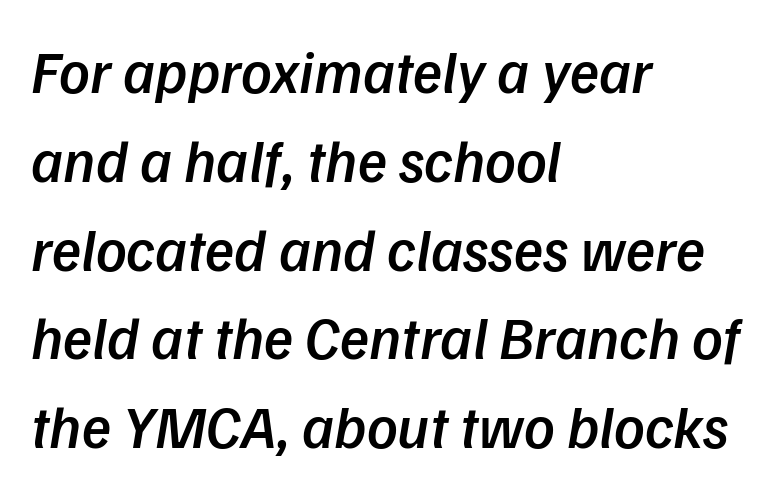
I'd describe the lettering as semibold — firm but not a full bold. Descenders hang freely into open space. Tracking here is standard; glyphs follow each other at the usual distance. The rows are spaced the way most documents space them. Casual observation: everything's shoved over to the left. Proportional: the letters do not fall into vertical columns.
